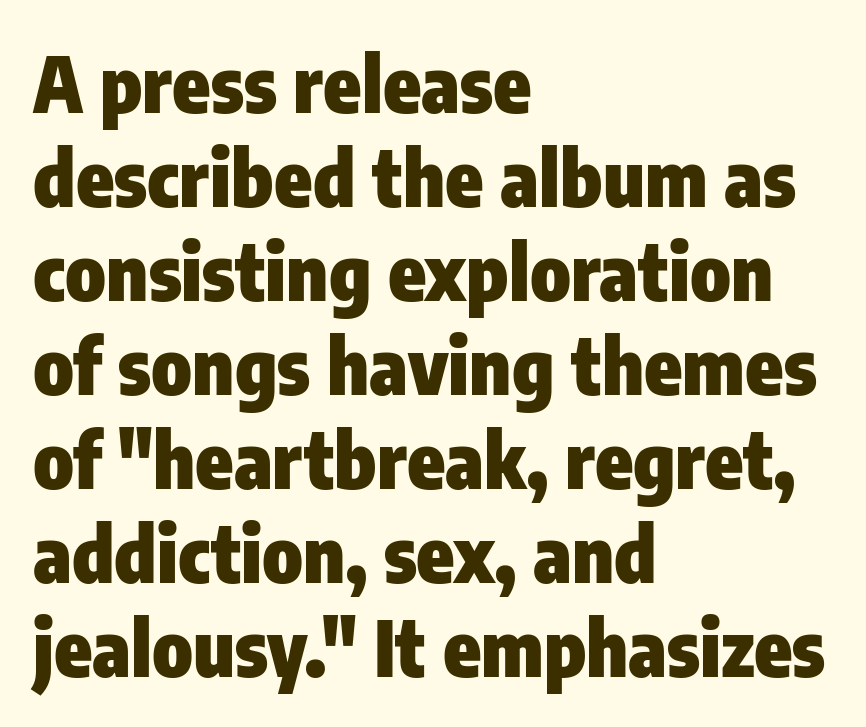
Q: Is the text bold? A: Yes.
Q: Is the text italic (slanted)? A: No, it is upright.
Q: Is the typeface a serif or a sans-serif typeface? A: Sans-serif.
Q: Is the text underlined? A: No.
Q: How is the paragraph aligned? A: Left-aligned.
Q: Is the spacing between letters normal or unusually wide? A: Normal.
Q: Width (condensed, normal, or wide)? A: Condensed.
Q: Stroke contrast? A: Low.
Q: x-height? A: Medium.
Q: Monospaced? A: No.
